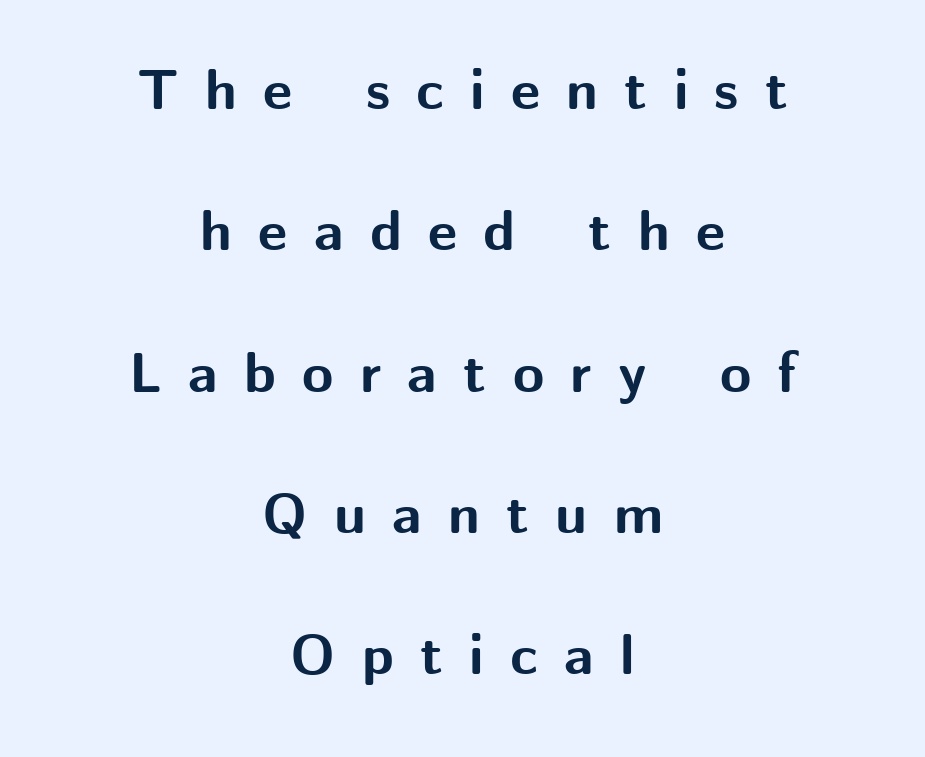
The image shows 57 px bold sans-serif type, upright; set centered, loose line spacing (2.48x), unusually wide letter spacing (+0.46 em), not underlined; medium stroke contrast and a medium x-height.
